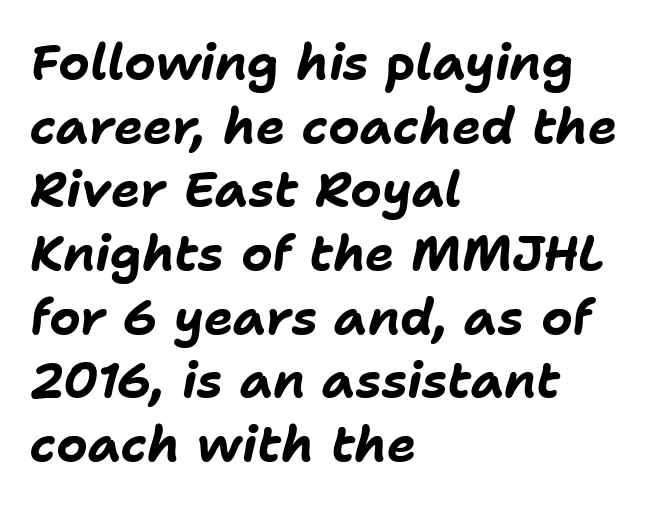
Caption: standard tracking, unaltered. Pretty heavy lettering here — definitely bold. The letters advance in unequal steps, a hallmark of proportional type. Every character sits at an angle, as italics do.
